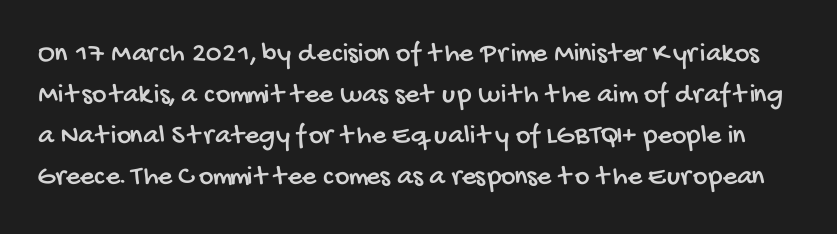
The image shows 28 px condensed sans-serif type; set normal line spacing (1.47x), normal letter spacing, not underlined; low stroke contrast and a large x-height.
